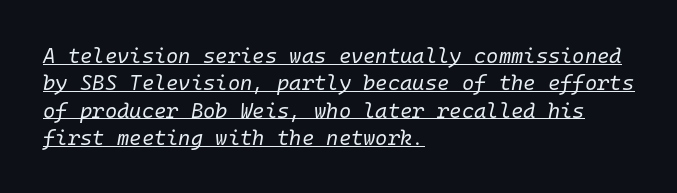
Stems and bowls with no extra thickness — not bold. Short and long lines alike share a common starting point at left. Emphasis-style slanted type is in use. A typesetter would call this leading conventional body-copy spacing. The passage shown is underscored from start to finish. In terms of letterspacing, this is plain default setting.
